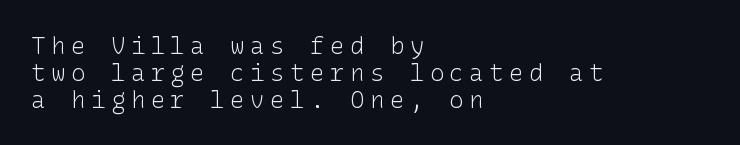
Q: Is the text bold? A: No.
Q: Is the text italic (slanted)? A: No, it is upright.
Q: Is the text underlined? A: No.
Q: How is the paragraph aligned? A: Left-aligned.
Q: Is the spacing between letters normal or unusually wide? A: Unusually wide.
Q: Is the spacing between lines tight, normal or loose? A: Tight.
